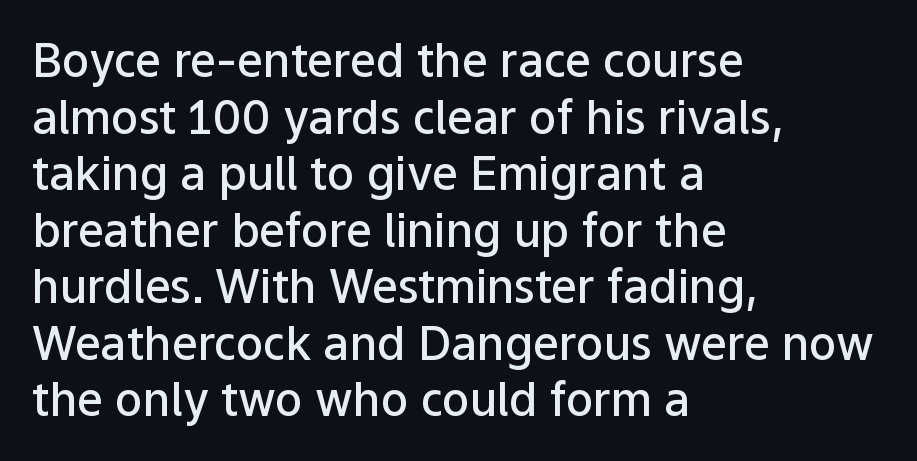
Q: Is the text bold? A: Semi-bold.
Q: Is the text italic (slanted)? A: No, it is upright.
Q: Is the typeface a serif or a sans-serif typeface? A: Sans-serif.
Q: Is the text underlined? A: No.
Q: How is the paragraph aligned? A: Left-aligned.
Q: Is the spacing between letters normal or unusually wide? A: Normal.
Q: Width (condensed, normal, or wide)? A: Normal.
Q: Stroke contrast? A: Low.
Q: x-height? A: Medium.
Q: Monospaced? A: No.
